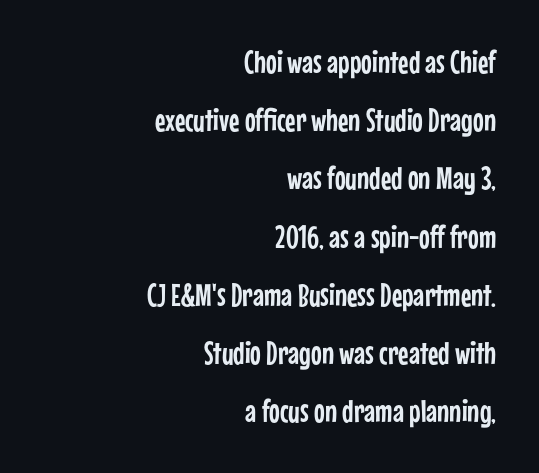
{"serif": "no", "italic": "no", "width": "condensed", "stroke_contrast": "low", "x_height": "medium", "monospaced": "no", "underline": "no", "align": "right", "line_spacing_ratio": 1.82, "letter_spacing": "normal", "letter_spacing_em": 0.0, "glyph_px": 32}
